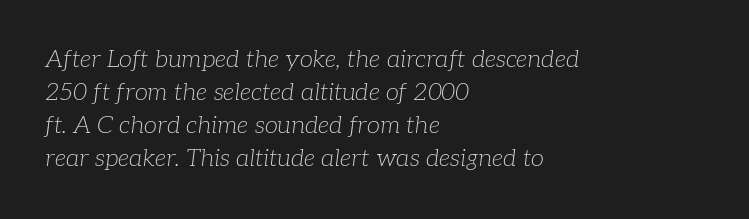
Q: Is the text bold? A: No.
Q: Is the text italic (slanted)? A: Yes, it leans right by about 7 degrees.
Q: Is the text underlined? A: No.
Q: How is the paragraph aligned? A: Left-aligned.
Q: Is the spacing between letters normal or unusually wide? A: Normal.
Q: Is the spacing between lines tight, normal or loose? A: Normal.
